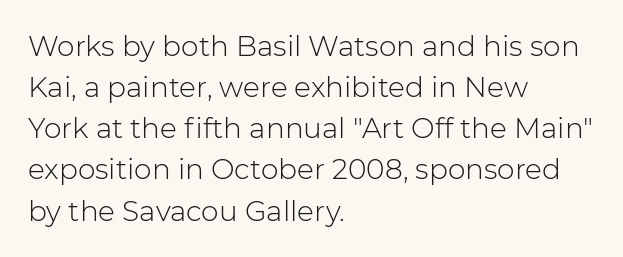
{"serif": "no", "italic": "no", "bold": "no", "weight": "light", "width": "normal", "stroke_contrast": "low", "x_height": "medium", "monospaced": "no", "underline": "no", "align": "left", "line_spacing": "normal", "line_spacing_ratio": 1.47, "letter_spacing": "normal", "letter_spacing_em": 0.0, "glyph_px": 28}
